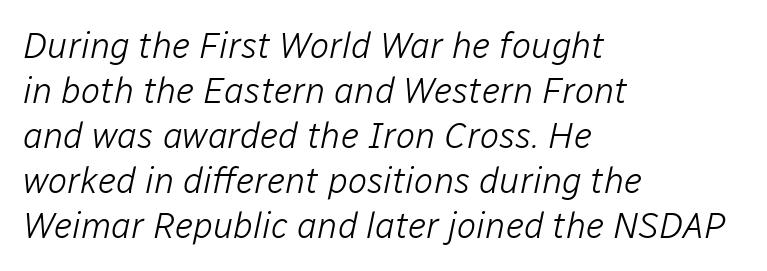
Q: Is the text bold? A: No.
Q: Is the text italic (slanted)? A: Yes, it leans right by about 12 degrees.
Q: Is the text underlined? A: No.
Q: How is the paragraph aligned? A: Left-aligned.
Q: Is the spacing between letters normal or unusually wide? A: Normal.
Q: Is the spacing between lines tight, normal or loose? A: Normal.
Q: Width (condensed, normal, or wide)? A: Normal.
Q: Stroke contrast? A: Low.
Q: x-height? A: Medium.
Q: Monospaced? A: No.
